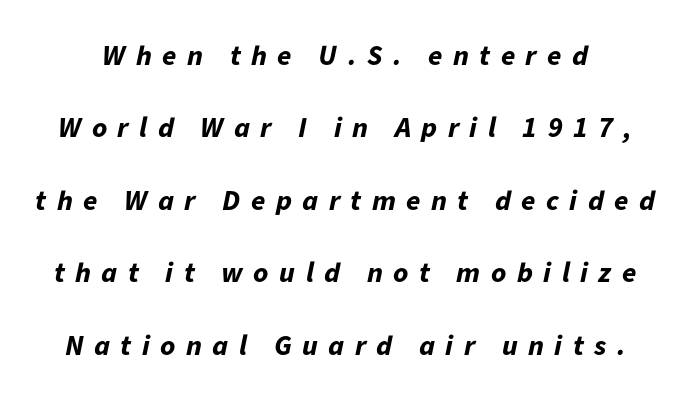
Q: Is the text bold? A: Yes.
Q: Is the text italic (slanted)? A: Yes, it leans right by about 11 degrees.
Q: Is the text underlined? A: No.
Q: Is the spacing between letters normal or unusually wide? A: Unusually wide.
Q: Is the spacing between lines tight, normal or loose? A: Loose.
Q: Width (condensed, normal, or wide)? A: Normal.
Q: Stroke contrast? A: Low.
Q: x-height? A: Medium.
Q: Monospaced? A: No.
